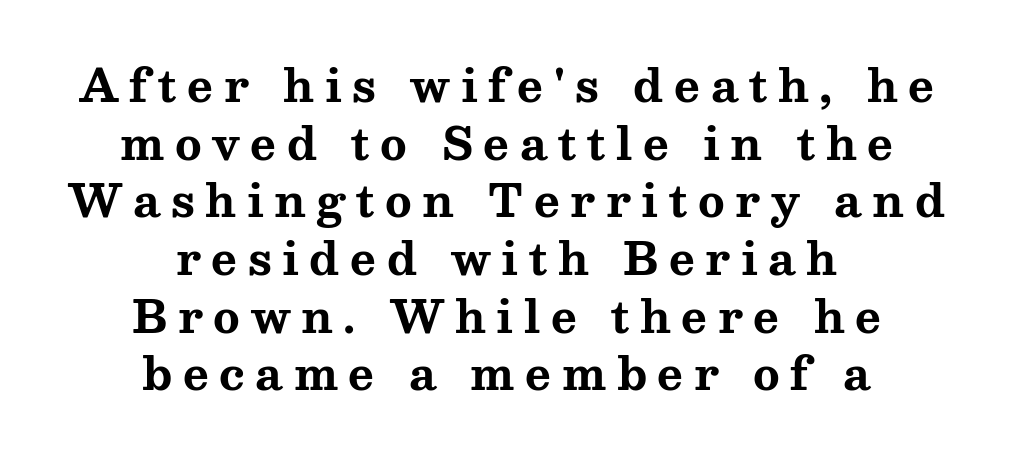
{"serif": "yes", "italic": "no", "bold": "yes", "weight": "bold", "width": "wide", "stroke_contrast": "medium", "x_height": "medium", "monospaced": "no", "underline": "no", "align": "center", "line_spacing": "normal", "line_spacing_ratio": 1.31, "letter_spacing": "wide", "letter_spacing_em": 0.24, "glyph_px": 44}
